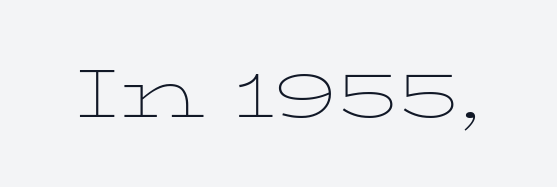
{"serif": "yes", "italic": "no", "bold": "no", "weight": "thin", "width": "wide", "stroke_contrast": "low", "x_height": "medium", "monospaced": "no", "underline": "no", "letter_spacing": "normal", "letter_spacing_em": 0.0, "glyph_px": 67}
